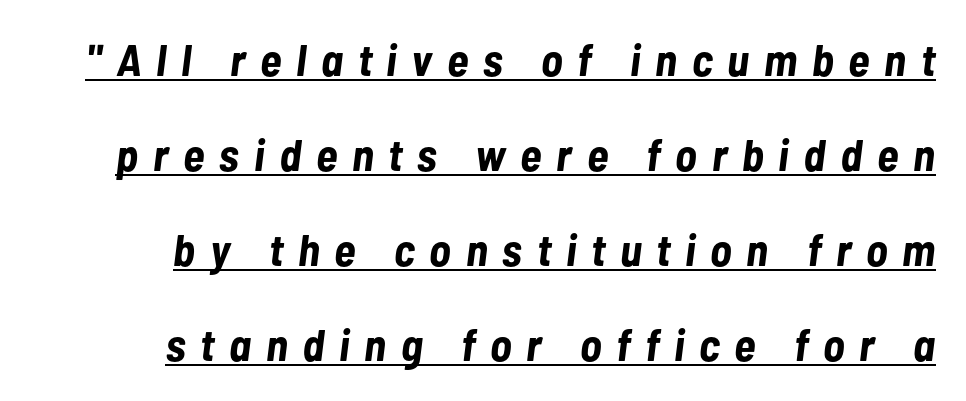
{"italic": "yes", "lean": "right", "slant_degrees": 7, "bold": "yes", "weight": "bold", "width": "condensed", "stroke_contrast": "low", "x_height": "medium", "monospaced": "no", "underline": "yes", "line_spacing": "loose", "line_spacing_ratio": 2.11, "letter_spacing": "wide", "letter_spacing_em": 0.33, "glyph_px": 45}
